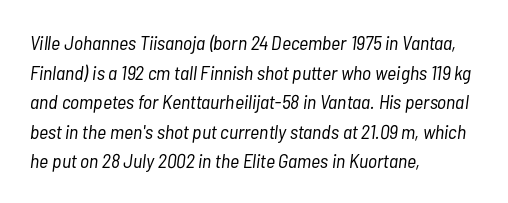
Q: Is the text bold? A: No.
Q: Is the text italic (slanted)? A: Yes, it leans right by about 7 degrees.
Q: Is the text underlined? A: No.
Q: How is the paragraph aligned? A: Left-aligned.
Q: Is the spacing between letters normal or unusually wide? A: Normal.
Q: Is the spacing between lines tight, normal or loose? A: Normal.
